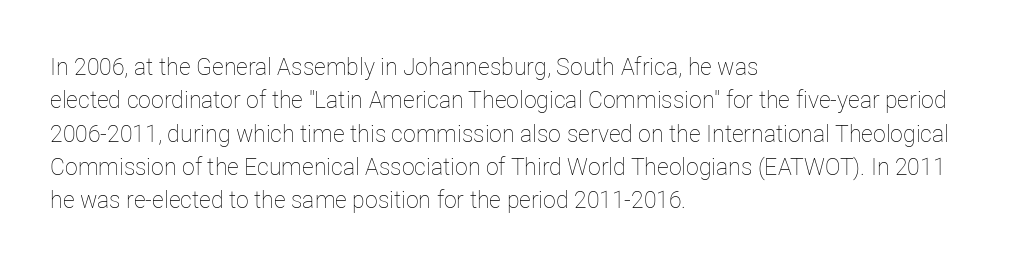
Q: Is the text bold? A: No.
Q: Is the text italic (slanted)? A: No, it is upright.
Q: Is the text underlined? A: No.
Q: How is the paragraph aligned? A: Left-aligned.
Q: Is the spacing between letters normal or unusually wide? A: Normal.
Q: Is the spacing between lines tight, normal or loose? A: Normal.
